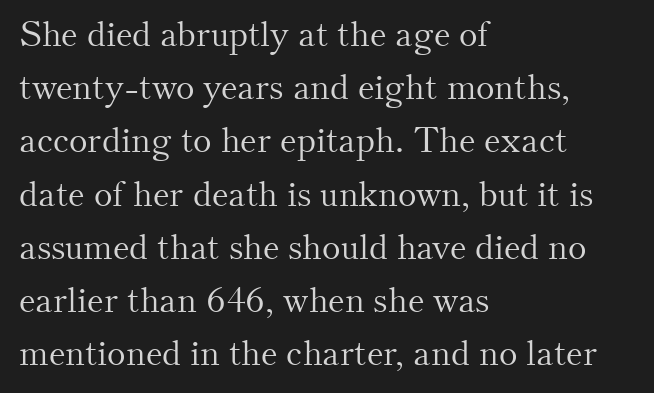
The image shows 35 px light serif type, upright; set left-aligned, normal line spacing (1.52x), normal letter spacing, not underlined; medium stroke contrast and a small x-height.
